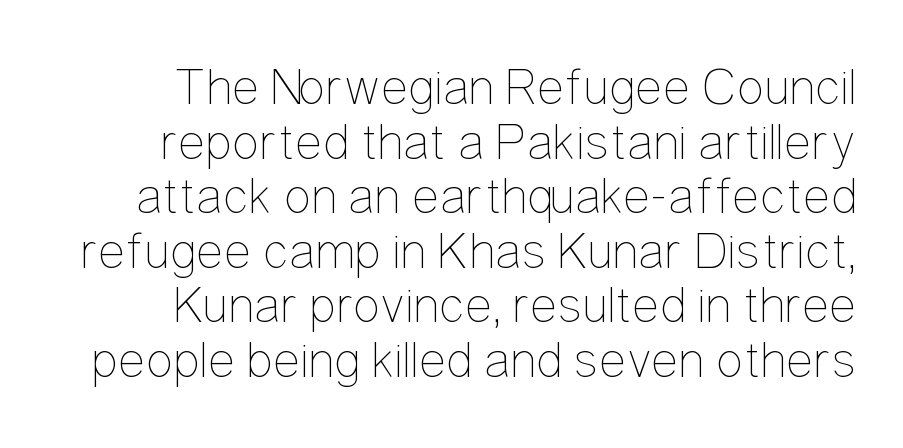
The image shows 52 px thin, condensed type, upright; set right-aligned, tight line spacing (1.05x), normal letter spacing, not underlined; low stroke contrast and a medium x-height.
